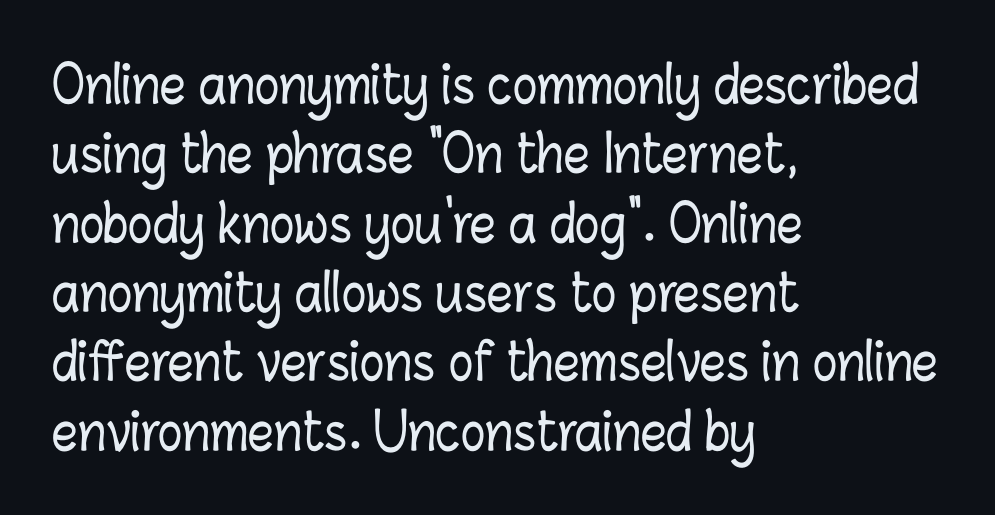
The type is set solid horizontally, with unmodified tracking. Each line starts at the same left margin while the right side varies. Ascenders rise straight up at ninety degrees. The zone under the glyphs is completely vacant. One glance says typical: line gaps are just what's usual. A typesetter would call this proportional, since set widths differ per character.
